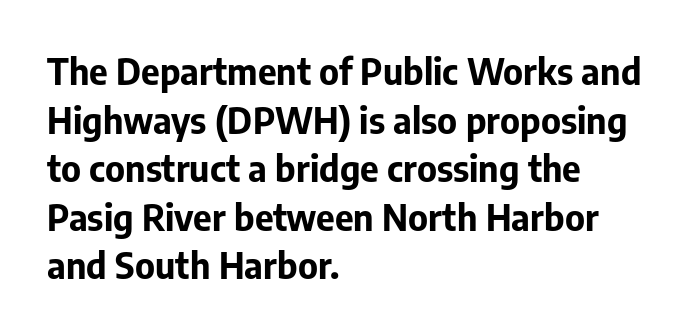
Q: Is the text bold? A: Yes.
Q: Is the text italic (slanted)? A: No, it is upright.
Q: Is the typeface a serif or a sans-serif typeface? A: Sans-serif.
Q: Is the text underlined? A: No.
Q: How is the paragraph aligned? A: Left-aligned.
Q: Is the spacing between letters normal or unusually wide? A: Normal.
Q: Is the spacing between lines tight, normal or loose? A: Normal.
Q: Width (condensed, normal, or wide)? A: Normal.
Q: Stroke contrast? A: Low.
Q: x-height? A: Medium.
Q: Monospaced? A: No.
